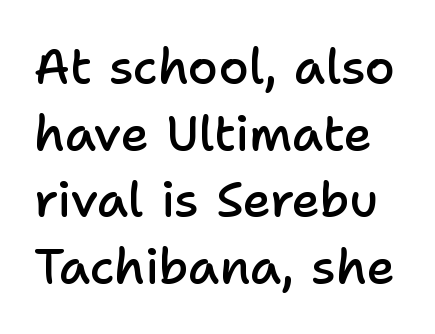
Q: Is the text bold? A: Semi-bold.
Q: Is the text italic (slanted)? A: No, it is upright.
Q: Is the typeface a serif or a sans-serif typeface? A: Sans-serif.
Q: Is the text underlined? A: No.
Q: Is the spacing between letters normal or unusually wide? A: Normal.
Q: Is the spacing between lines tight, normal or loose? A: Normal.
Q: Width (condensed, normal, or wide)? A: Normal.
Q: Stroke contrast? A: Low.
Q: x-height? A: Medium.
Q: Monospaced? A: No.
